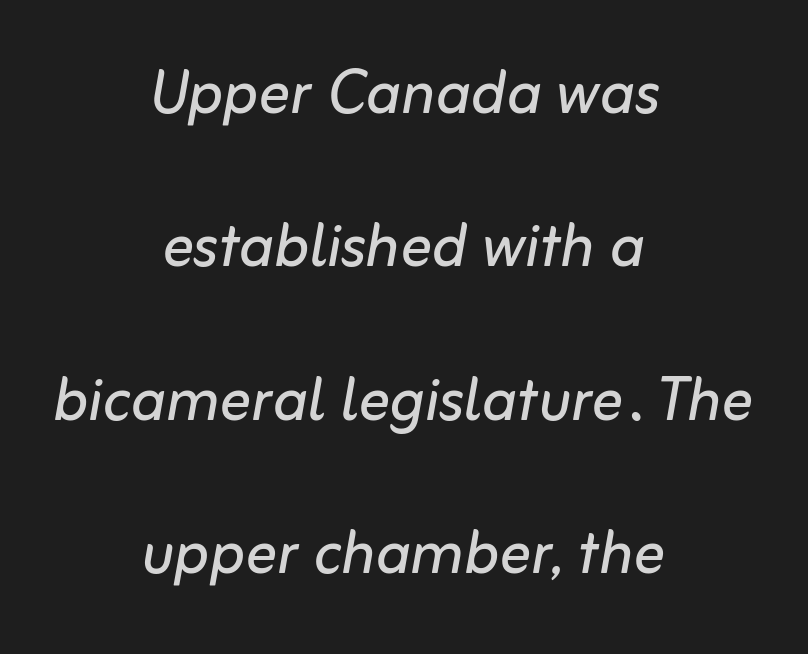
Reading down the block, each line starts at a different indent, mirrored at its end. There's an unmistakable incline to the writing here. No extra ink here — the face is not bold. In terms of leading, this rendering errs on the spacious side. Beneath every word, the page is bare. Here the designer chose a conventional face with non-uniform glyph widths.
